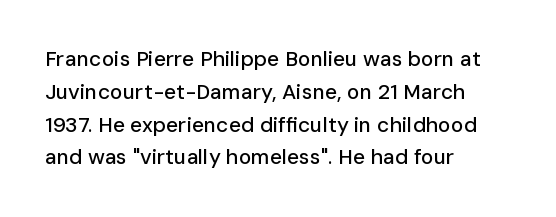
Whoever set this chose a conventional vertical rhythm. Quick note: not italic, upright. Only glyphs here, with clear space below each row. The horizontal fit of the characters is conventional and even. Notice how the passage keeps a crisp vertical edge on the left only.
